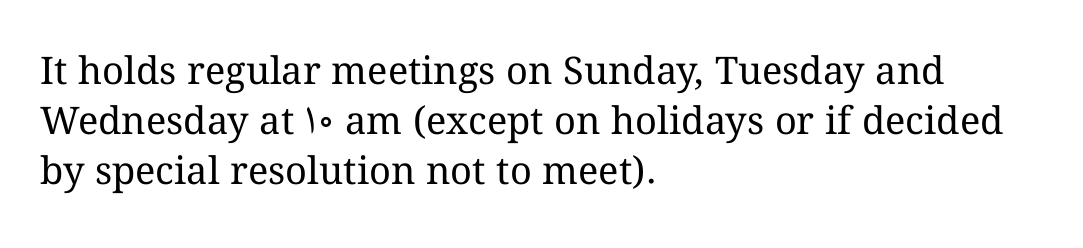
Q: Is the text bold? A: No.
Q: Is the text italic (slanted)? A: No, it is upright.
Q: Is the text underlined? A: No.
Q: How is the paragraph aligned? A: Left-aligned.
Q: Is the spacing between letters normal or unusually wide? A: Normal.
Q: Is the spacing between lines tight, normal or loose? A: Normal.
Q: Width (condensed, normal, or wide)? A: Normal.
Q: Stroke contrast? A: Medium.
Q: x-height? A: Medium.
Q: Monospaced? A: No.
